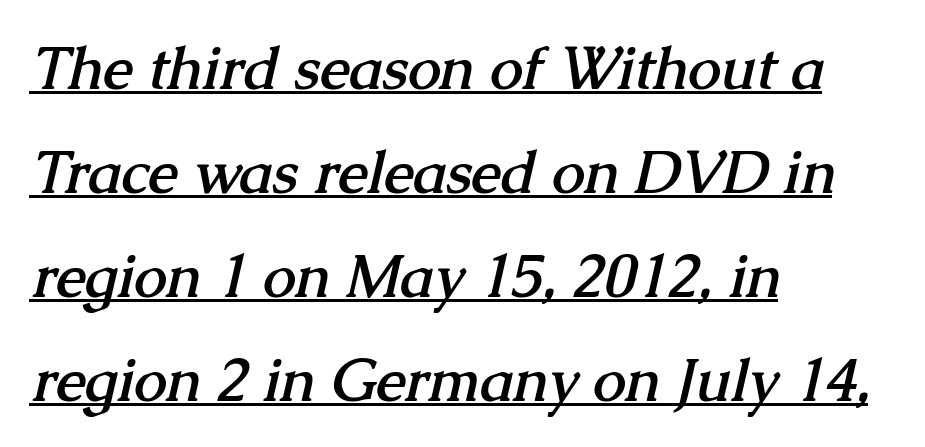
Q: Is the text bold? A: Yes.
Q: Is the typeface a serif or a sans-serif typeface? A: Serif.
Q: Is the text underlined? A: Yes.
Q: How is the paragraph aligned? A: Left-aligned.
Q: Is the spacing between letters normal or unusually wide? A: Normal.
Q: Width (condensed, normal, or wide)? A: Normal.
Q: Stroke contrast? A: Medium.
Q: x-height? A: Medium.
Q: Monospaced? A: No.
